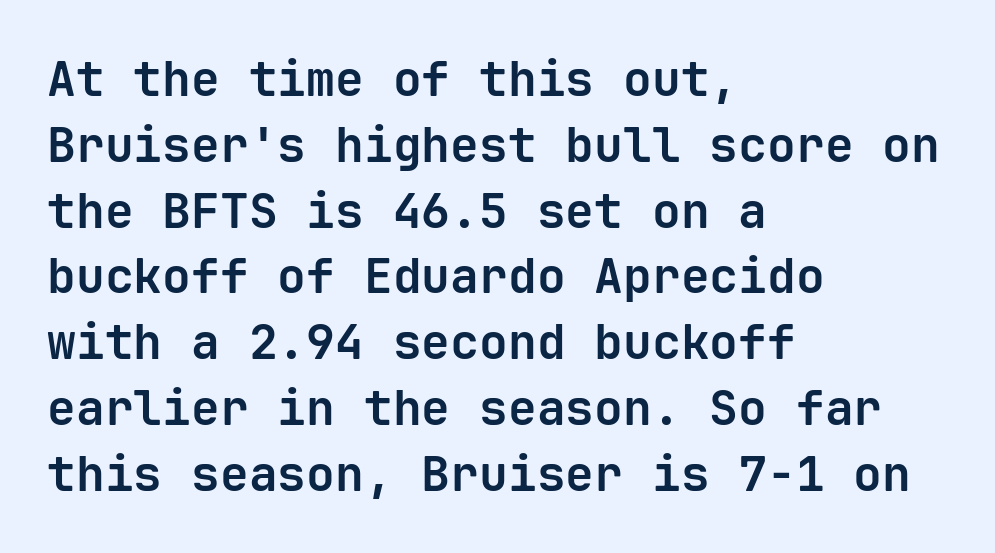
{"serif": "no", "italic": "no", "bold": "yes", "weight": "bold", "width": "normal", "stroke_contrast": "low", "x_height": "medium", "monospaced": "yes", "underline": "no", "align": "left", "line_spacing": "normal", "line_spacing_ratio": 1.37, "letter_spacing": "normal", "letter_spacing_em": 0.0, "glyph_px": 48}
